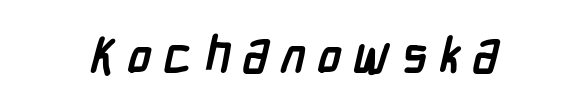
Q: Is the text bold? A: Yes.
Q: Is the typeface a serif or a sans-serif typeface? A: Sans-serif.
Q: Is the text underlined? A: No.
Q: Is the spacing between letters normal or unusually wide? A: Unusually wide.
Q: Width (condensed, normal, or wide)? A: Condensed.
Q: Stroke contrast? A: Low.
Q: x-height? A: Medium.
Q: Monospaced? A: No.
